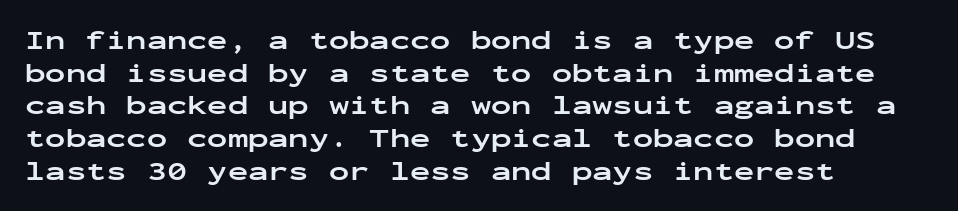
Q: Is the text bold? A: Yes.
Q: Is the text italic (slanted)? A: No, it is upright.
Q: Is the text underlined? A: No.
Q: How is the paragraph aligned? A: Left-aligned.
Q: Is the spacing between letters normal or unusually wide? A: Normal.
